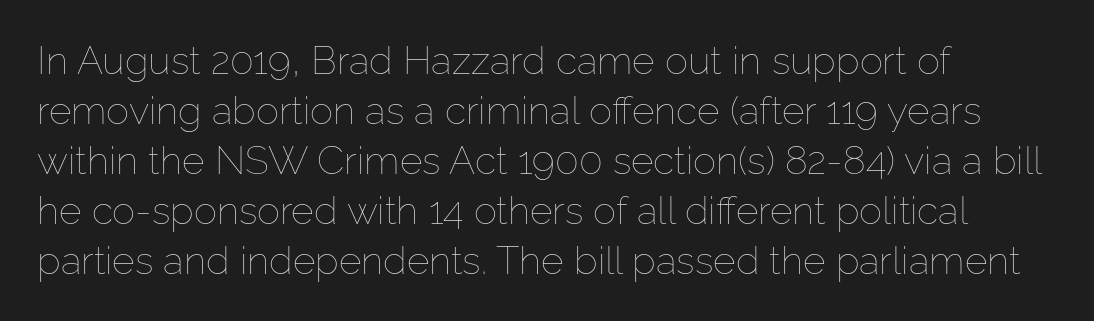
{"italic": "no", "bold": "no", "weight": "thin", "width": "normal", "stroke_contrast": "low", "x_height": "medium", "monospaced": "no", "underline": "no", "align": "left", "line_spacing": "normal", "line_spacing_ratio": 1.28, "letter_spacing": "normal", "letter_spacing_em": 0.0, "glyph_px": 39}
